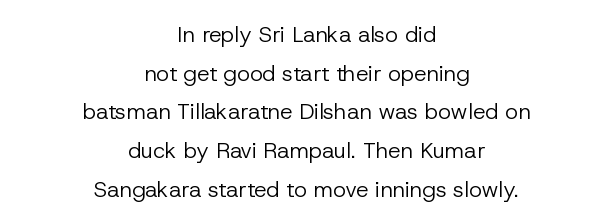
The lines are quadded center. Notice how the stems are strictly vertical — no italics here. Each row of text sits above clean, open space. A quiet, ordinary-to-light weight characterises the typeface.
